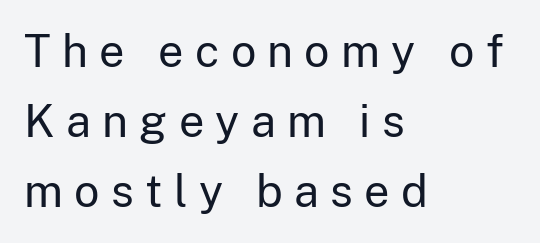
The image shows 45 px regular-weight sans-serif type, upright; set left-aligned, normal line spacing (1.56x), unusually wide letter spacing (+0.25 em), not underlined; low stroke contrast and a medium x-height.
